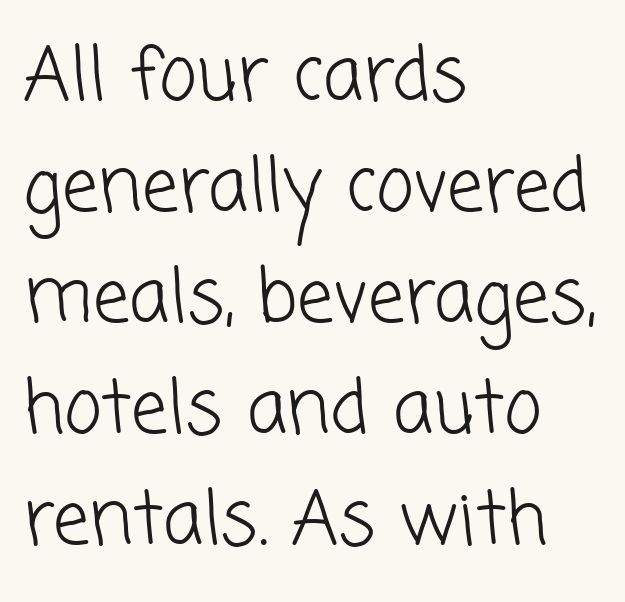
In terms of letterform style, serifs are entirely absent. The lines are quadded left. The strip under each line holds only bare page. This sample uses plain, unmodified letter spacing. The passage shown is not bold in any degree.
